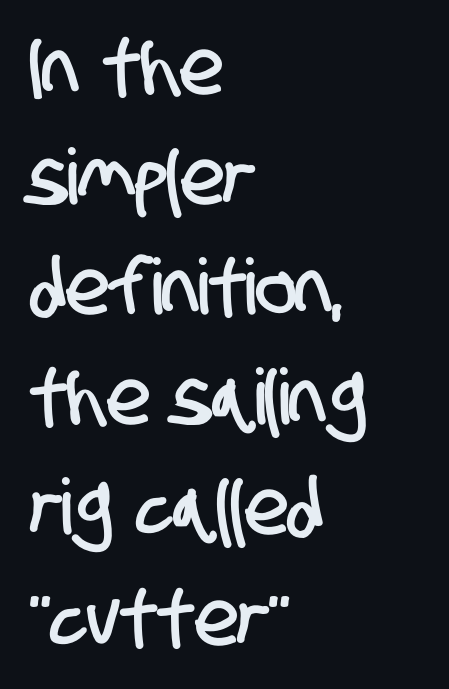
The foot of each line stays bare and open. Does extra space separate the letters? No, they use regular spacing. A typesetter would call this proportional, since set widths differ per character. The rendering anchors every line to the left-hand side. How would I describe the line gaps? Plain and ordinary. No feet cap the strokes, marking this as sans-serif type.
